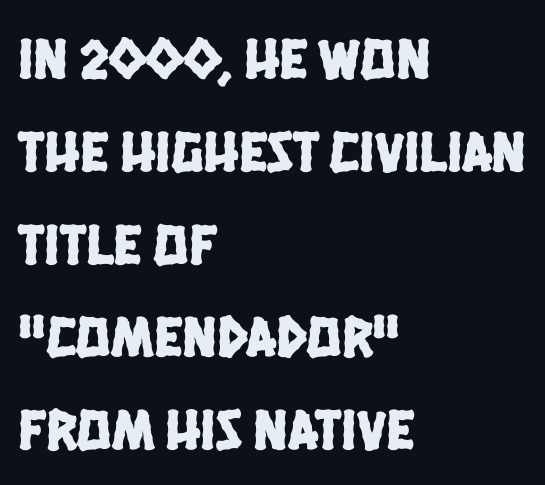
Q: Is the typeface a serif or a sans-serif typeface? A: Sans-serif.
Q: Is the text underlined? A: No.
Q: How is the paragraph aligned? A: Left-aligned.
Q: Is the spacing between letters normal or unusually wide? A: Normal.
Q: Is the spacing between lines tight, normal or loose? A: Normal.
Q: Width (condensed, normal, or wide)? A: Condensed.
Q: Stroke contrast? A: Low.
Q: x-height? A: Large.
Q: Monospaced? A: No.
